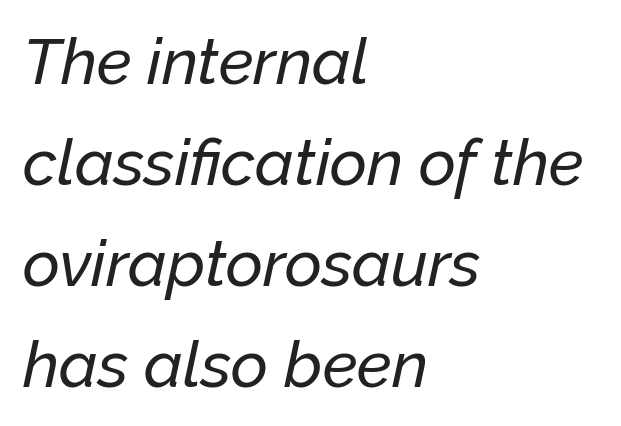
Q: Is the text italic (slanted)? A: Yes, it leans right by about 12 degrees.
Q: Is the text underlined? A: No.
Q: How is the paragraph aligned? A: Left-aligned.
Q: Is the spacing between letters normal or unusually wide? A: Normal.
Q: Is the spacing between lines tight, normal or loose? A: Normal.
Q: Width (condensed, normal, or wide)? A: Normal.
Q: Stroke contrast? A: Low.
Q: x-height? A: Medium.
Q: Monospaced? A: No.
